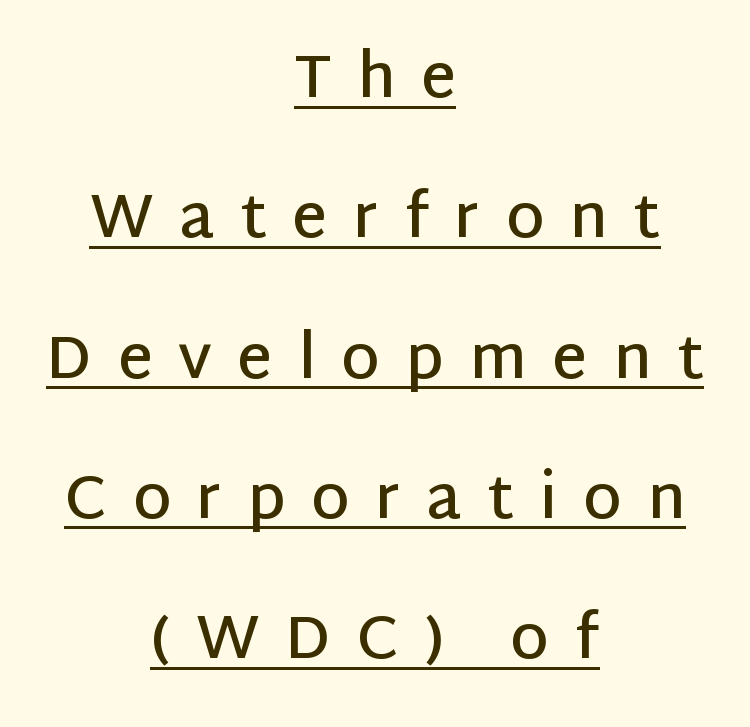
Think of a printed novel: that variable character pitch is what you see here. Serifs: no, the terminals of the letterforms are clean. Alignment: centered. The line-height multiplier appears high, well above default.
